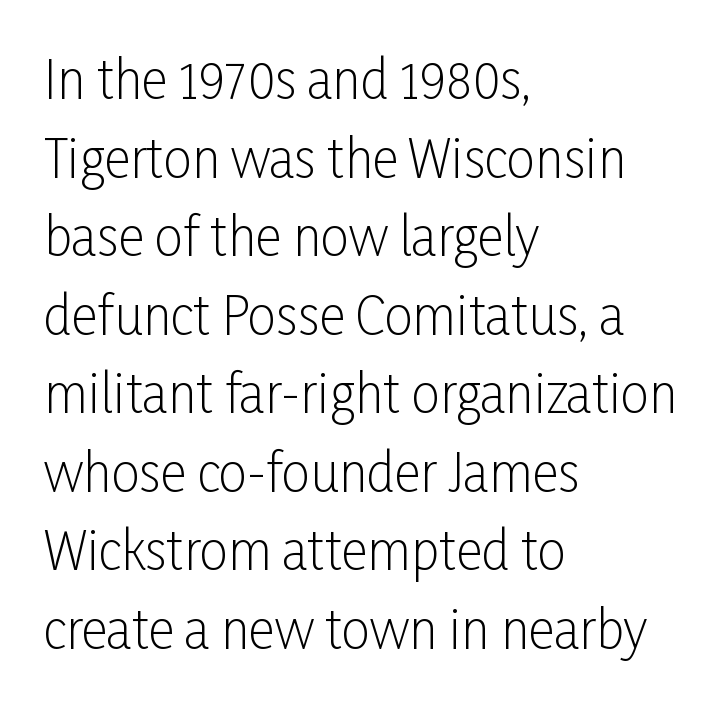
The font sits on the lighter half of the weight spectrum, regular included. Style check: upright. Font category for this specimen: sans-serif. The gap between lines stays unmarked.
